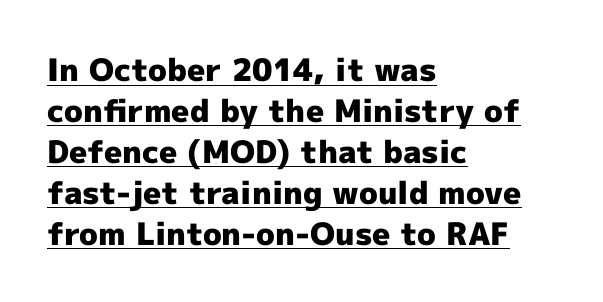
{"serif": "no", "italic": "no", "bold": "yes", "weight": "heavy", "width": "normal", "x_height": "medium", "monospaced": "no", "underline": "yes", "align": "left", "line_spacing": "normal", "line_spacing_ratio": 1.32, "letter_spacing": "normal", "letter_spacing_em": 0.0, "glyph_px": 31}
